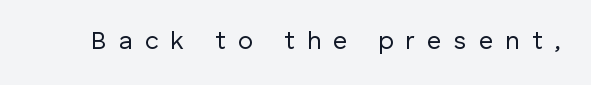
{"italic": "no", "bold": "no", "underline": "no", "letter_spacing": "wide", "letter_spacing_em": 0.49, "glyph_px": 25}
